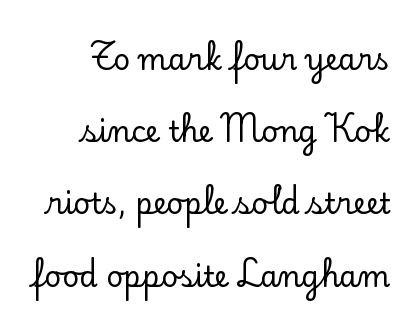
{"serif": "yes", "italic": "no", "width": "normal", "stroke_contrast": "low", "x_height": "small", "monospaced": "no", "underline": "no", "align": "right", "line_spacing": "loose", "line_spacing_ratio": 2.49, "letter_spacing": "normal", "letter_spacing_em": 0.0, "glyph_px": 29}
